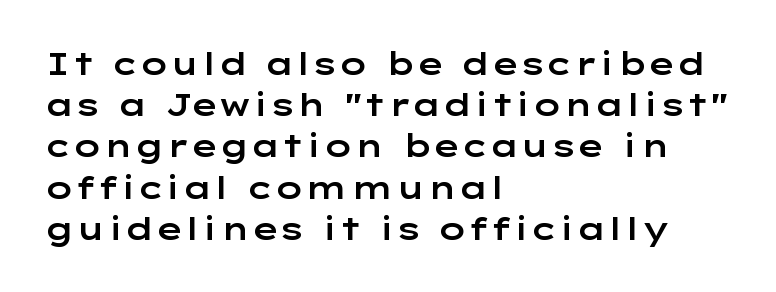
Compared with a centered layout, this one pins lines to the left instead. Each new line begins a customary step beneath the previous one. Does extra space separate the letters? No, they use regular spacing. Unlike a traditional serif, this face leaves its strokes unadorned. Each row of text sits above clean, open space. No italicization has been applied; the sample stays upright.
